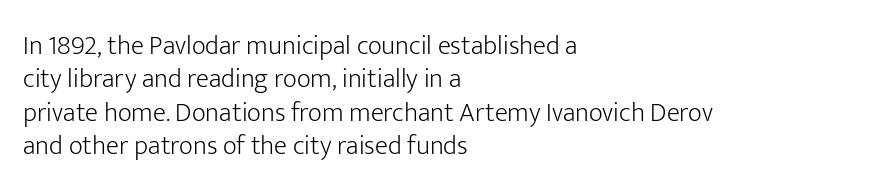
The image shows 27 px text type, upright; set left-aligned, line spacing 1.24x, normal letter spacing, not underlined.
